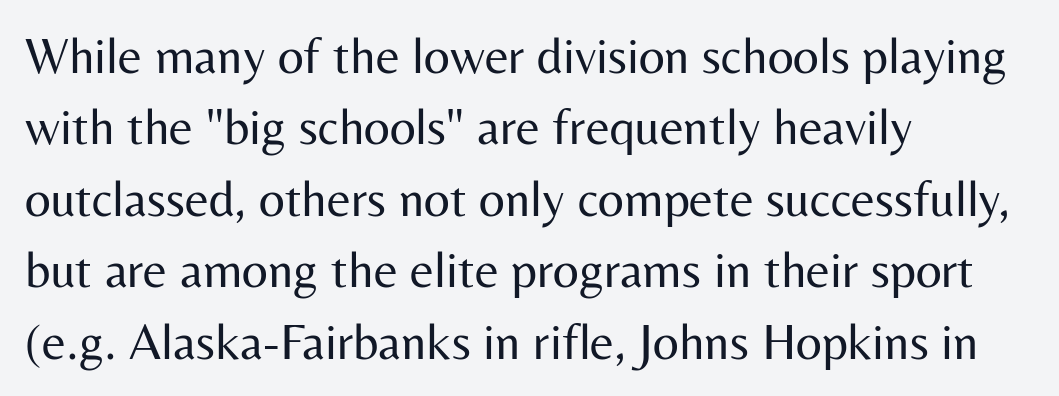
{"serif": "no", "italic": "no", "bold": "no", "weight": "regular", "width": "normal", "stroke_contrast": "medium", "x_height": "medium", "monospaced": "no", "underline": "no", "align": "left", "line_spacing": "normal", "line_spacing_ratio": 1.4, "letter_spacing": "normal", "letter_spacing_em": 0.0, "glyph_px": 51}
